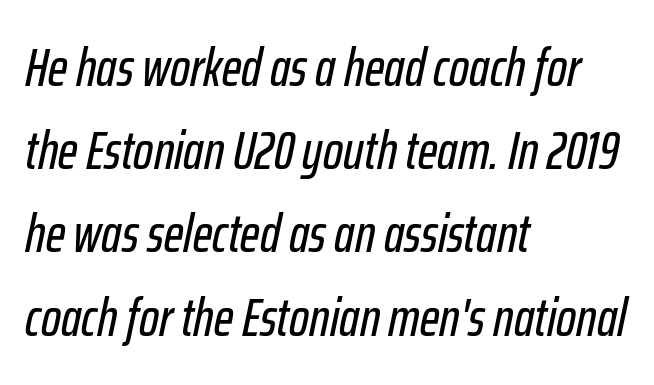
Tracking here is standard; glyphs follow each other at the usual distance. Students, observe: this is what conventionally led text looks like. Notice how the stems are inclined rather than vertical — that's the hallmark of italics. The face used here is proportionally spaced, like ordinary book or web type. Horizontal alignment here is leftward, the default for most running prose.
